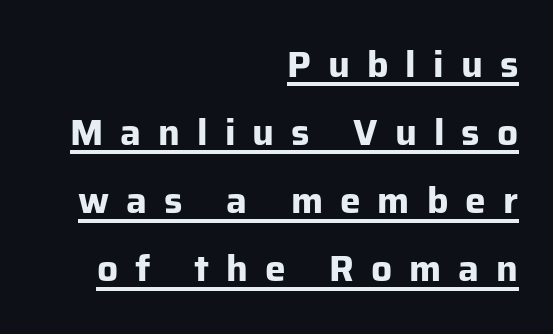
Q: Is the text bold? A: Yes.
Q: Is the text italic (slanted)? A: No, it is upright.
Q: Is the typeface a serif or a sans-serif typeface? A: Sans-serif.
Q: Is the text underlined? A: Yes.
Q: How is the paragraph aligned? A: Right-aligned.
Q: Is the spacing between letters normal or unusually wide? A: Unusually wide.
Q: Width (condensed, normal, or wide)? A: Normal.
Q: Stroke contrast? A: Low.
Q: x-height? A: Medium.
Q: Monospaced? A: No.
